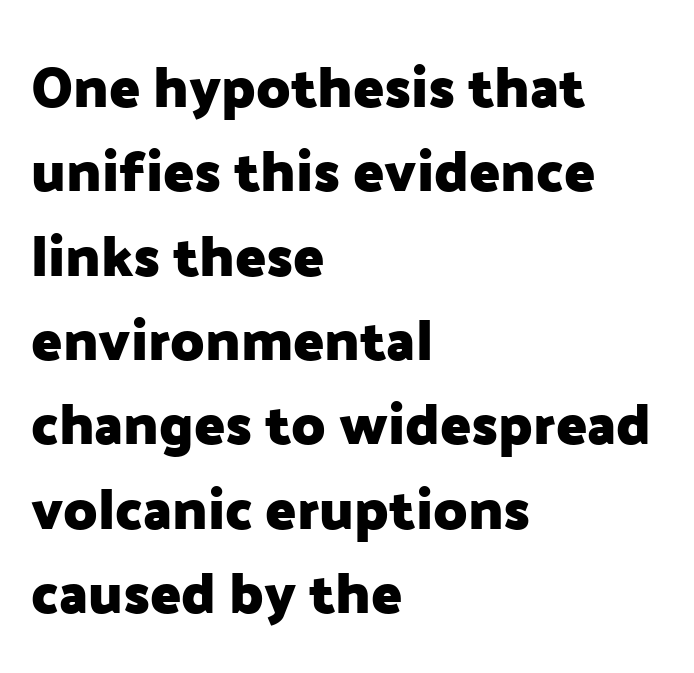
Q: Is the text bold? A: Yes.
Q: Is the text italic (slanted)? A: No, it is upright.
Q: Is the typeface a serif or a sans-serif typeface? A: Sans-serif.
Q: Is the text underlined? A: No.
Q: How is the paragraph aligned? A: Left-aligned.
Q: Is the spacing between letters normal or unusually wide? A: Normal.
Q: Is the spacing between lines tight, normal or loose? A: Normal.
Q: Width (condensed, normal, or wide)? A: Normal.
Q: Stroke contrast? A: Low.
Q: x-height? A: Medium.
Q: Monospaced? A: No.
